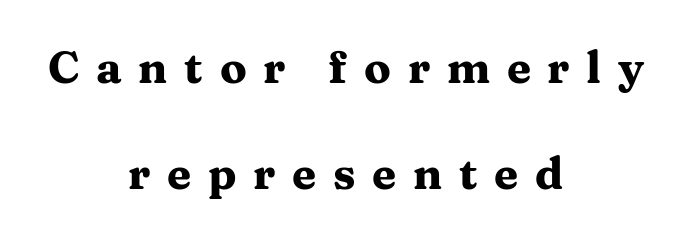
Q: Is the text bold? A: Yes.
Q: Is the text italic (slanted)? A: No, it is upright.
Q: Is the typeface a serif or a sans-serif typeface? A: Serif.
Q: Is the text underlined? A: No.
Q: How is the paragraph aligned? A: Centered.
Q: Is the spacing between letters normal or unusually wide? A: Unusually wide.
Q: Is the spacing between lines tight, normal or loose? A: Loose.
Q: Width (condensed, normal, or wide)? A: Wide.
Q: Stroke contrast? A: Medium.
Q: x-height? A: Medium.
Q: Monospaced? A: No.
